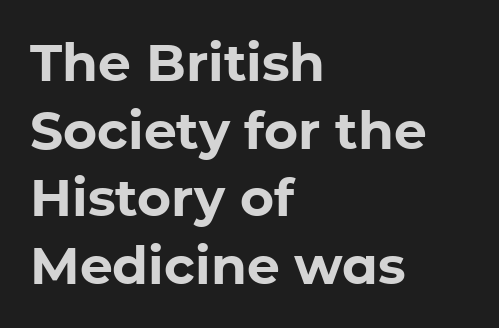
{"serif": "no", "italic": "no", "bold": "yes", "weight": "bold", "width": "normal", "stroke_contrast": "low", "x_height": "medium", "monospaced": "no", "underline": "no", "align": "left", "line_spacing": "normal", "line_spacing_ratio": 1.3, "letter_spacing": "normal", "letter_spacing_em": 0.0, "glyph_px": 52}
